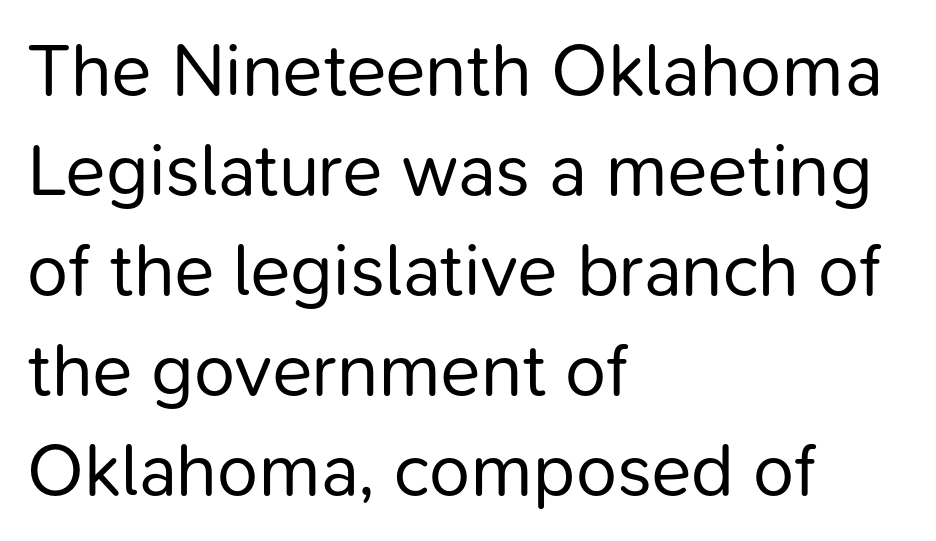
Q: Is the text bold? A: No.
Q: Is the text italic (slanted)? A: No, it is upright.
Q: Is the typeface a serif or a sans-serif typeface? A: Sans-serif.
Q: Is the text underlined? A: No.
Q: How is the paragraph aligned? A: Left-aligned.
Q: Is the spacing between letters normal or unusually wide? A: Normal.
Q: Is the spacing between lines tight, normal or loose? A: Normal.
Q: Width (condensed, normal, or wide)? A: Normal.
Q: Stroke contrast? A: Low.
Q: x-height? A: Medium.
Q: Monospaced? A: No.
